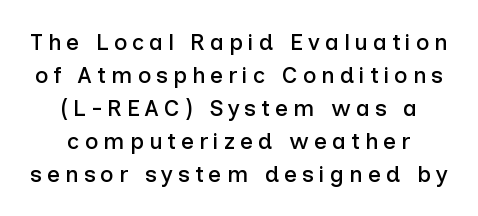
{"italic": "no", "underline": "no", "align": "center", "line_spacing": "normal", "line_spacing_ratio": 1.43, "letter_spacing": "wide", "letter_spacing_em": 0.21, "glyph_px": 23}
